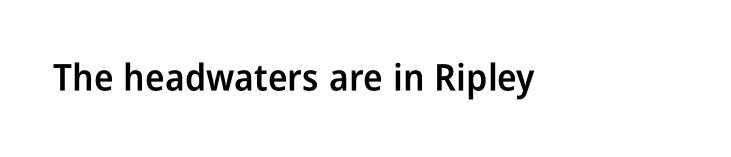
Q: Is the text bold? A: Semi-bold.
Q: Is the text italic (slanted)? A: No, it is upright.
Q: Is the typeface a serif or a sans-serif typeface? A: Sans-serif.
Q: Is the text underlined? A: No.
Q: Is the spacing between letters normal or unusually wide? A: Normal.
Q: Width (condensed, normal, or wide)? A: Condensed.
Q: Stroke contrast? A: Low.
Q: x-height? A: Medium.
Q: Monospaced? A: No.
